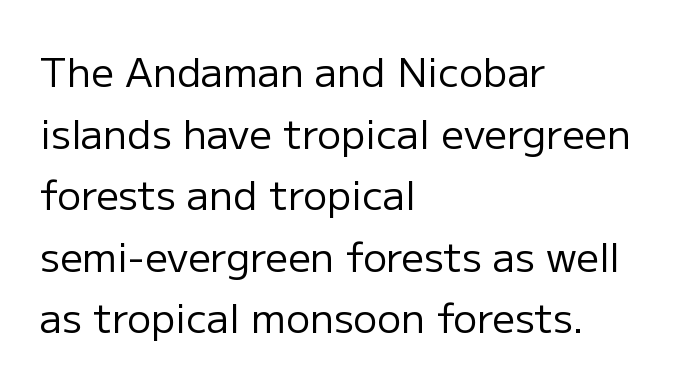
Q: Is the text bold? A: No.
Q: Is the text italic (slanted)? A: No, it is upright.
Q: Is the typeface a serif or a sans-serif typeface? A: Sans-serif.
Q: Is the text underlined? A: No.
Q: How is the paragraph aligned? A: Left-aligned.
Q: Is the spacing between letters normal or unusually wide? A: Normal.
Q: Is the spacing between lines tight, normal or loose? A: Normal.
Q: Width (condensed, normal, or wide)? A: Normal.
Q: Stroke contrast? A: Low.
Q: x-height? A: Medium.
Q: Monospaced? A: No.
